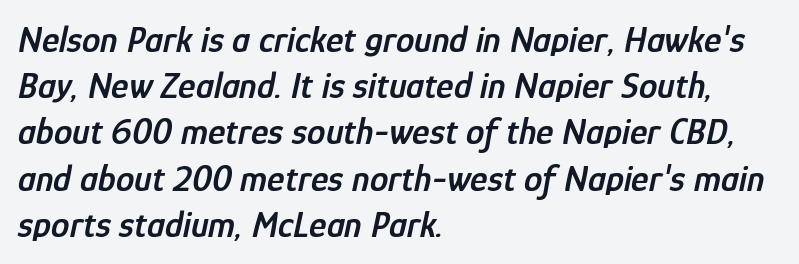
The image shows 37 px semibold, condensed type, italic (leaning right); set left-aligned, normal line spacing (1.25x), normal letter spacing, not underlined; low stroke contrast and a medium x-height.
